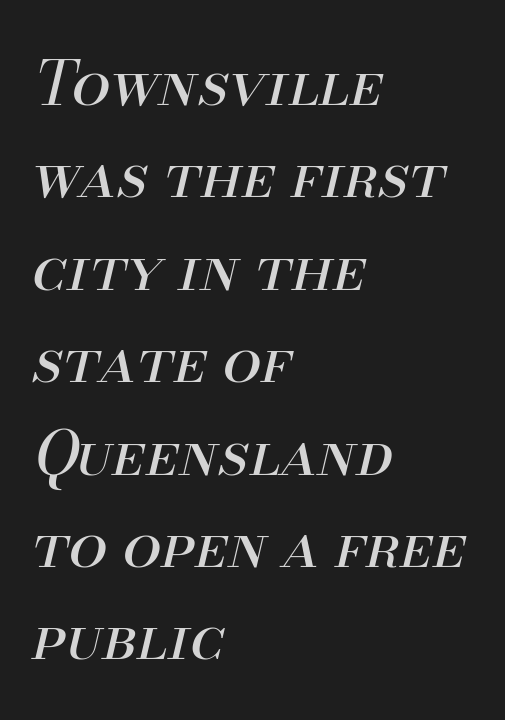
The font is comparable to plain body text, perhaps lighter. A bare baseline throughout the passage. Every row of glyphs begins at an identical x-position on the left. Words appear dense and cohesive because spacing is normal.
